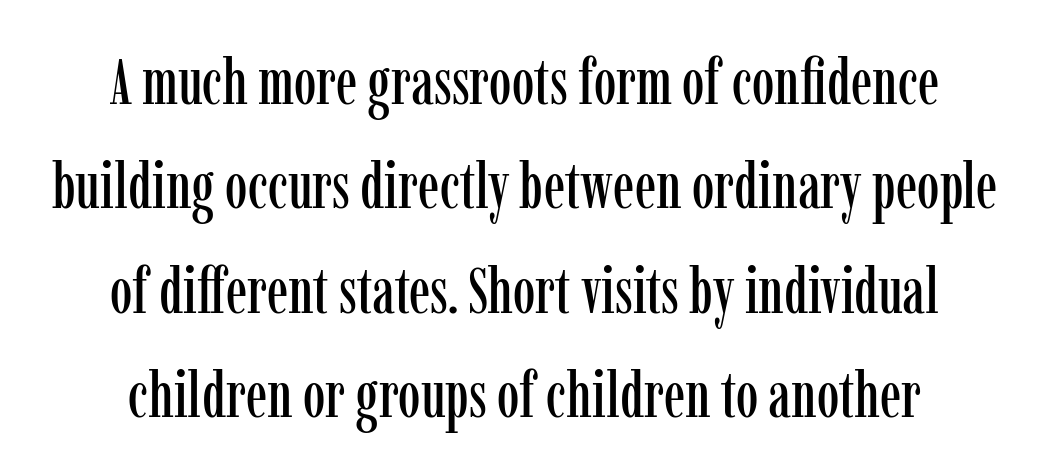
The image shows 64 px condensed serif type, upright; set normal line spacing (1.63x), normal letter spacing, not underlined; low stroke contrast and a medium x-height.
